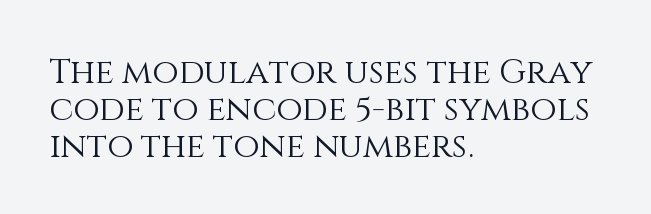
{"italic": "no", "bold": "no", "weight": "light", "width": "normal", "stroke_contrast": "medium", "x_height": "large", "monospaced": "no", "underline": "no", "align": "left", "line_spacing": "tight", "line_spacing_ratio": 1.09, "letter_spacing": "normal", "letter_spacing_em": 0.0, "glyph_px": 34}
